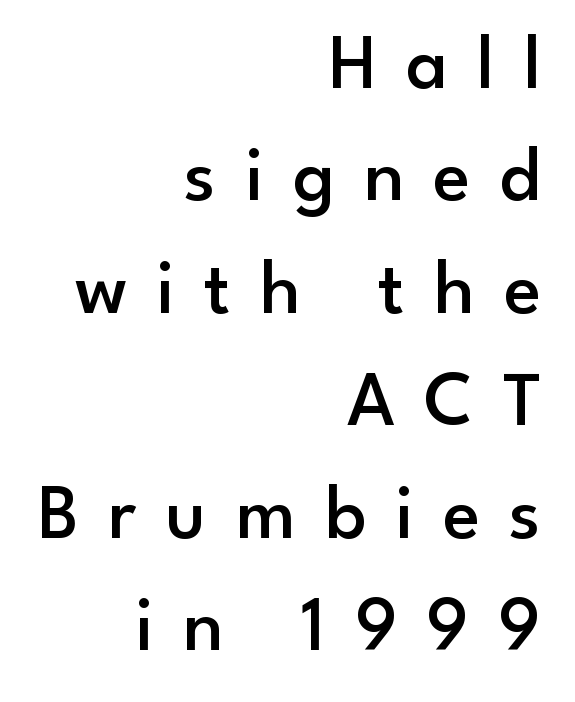
It's the straight-up-and-down kind of type. Where is the straight margin? On the right. I'd describe the lettering as semibold — firm but not a full bold. This rendering widens character spacing well past its baseline value. Check where the strokes stop: nothing finishes them off — pure sans. Horizontal bands of white between lines are of average thickness.
